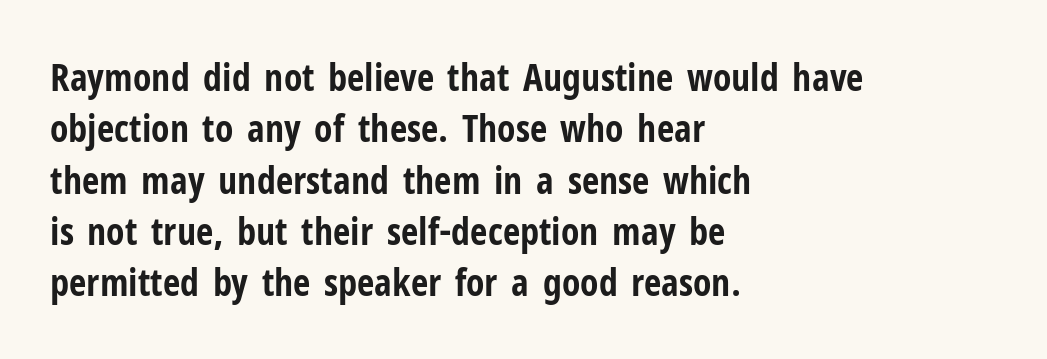
{"serif": "no", "italic": "no", "bold": "yes", "weight": "bold", "width": "condensed", "stroke_contrast": "low", "x_height": "medium", "monospaced": "no", "underline": "no", "align": "left", "line_spacing": "normal", "line_spacing_ratio": 1.35, "letter_spacing": "normal", "letter_spacing_em": 0.0, "glyph_px": 38}
